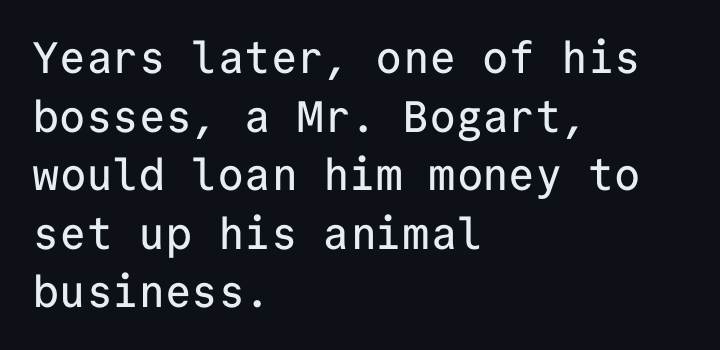
Q: Is the text italic (slanted)? A: No, it is upright.
Q: Is the typeface a serif or a sans-serif typeface? A: Sans-serif.
Q: Is the text underlined? A: No.
Q: How is the paragraph aligned? A: Left-aligned.
Q: Is the spacing between letters normal or unusually wide? A: Normal.
Q: Is the spacing between lines tight, normal or loose? A: Normal.
Q: Width (condensed, normal, or wide)? A: Normal.
Q: Stroke contrast? A: Low.
Q: x-height? A: Medium.
Q: Monospaced? A: Yes.
